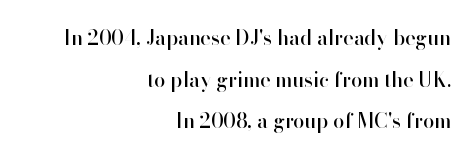
Q: Is the text italic (slanted)? A: No, it is upright.
Q: Is the text underlined? A: No.
Q: How is the paragraph aligned? A: Right-aligned.
Q: Is the spacing between letters normal or unusually wide? A: Normal.
Q: Is the spacing between lines tight, normal or loose? A: Loose.
